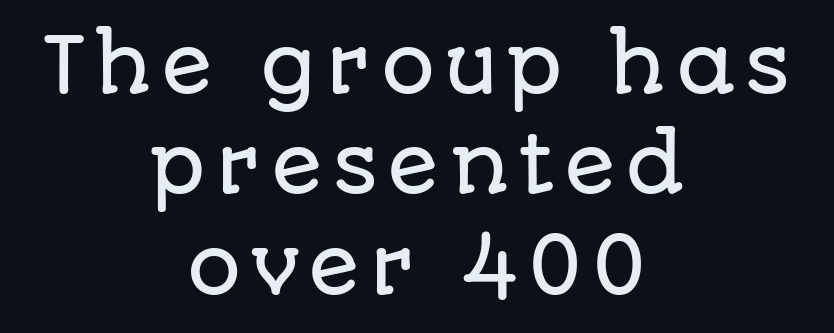
Q: Is the text italic (slanted)? A: No, it is upright.
Q: Is the typeface a serif or a sans-serif typeface? A: Sans-serif.
Q: Is the text underlined? A: No.
Q: How is the paragraph aligned? A: Centered.
Q: Is the spacing between lines tight, normal or loose? A: Normal.
Q: Width (condensed, normal, or wide)? A: Normal.
Q: Stroke contrast? A: Low.
Q: x-height? A: Large.
Q: Monospaced? A: No.
